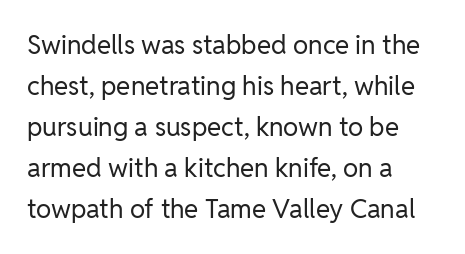
The image shows 26 px text type, upright; set left-aligned, normal line spacing (1.58x), normal letter spacing, not underlined.
